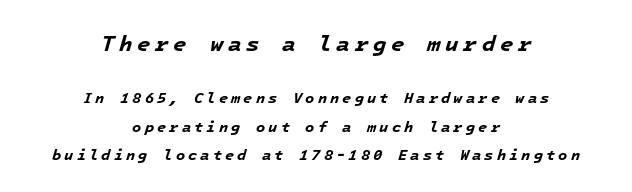
The image shows 22 px bold type, italic (leaning right); set centered, line spacing 1.89x, unusually wide letter spacing (+0.21 em), not underlined; the first (top) block is 1.47x larger.
